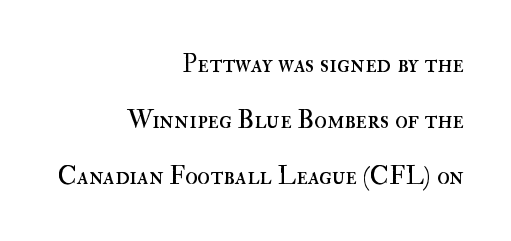
Q: Is the text bold? A: No.
Q: Is the text italic (slanted)? A: No, it is upright.
Q: Is the text underlined? A: No.
Q: How is the paragraph aligned? A: Right-aligned.
Q: Is the spacing between letters normal or unusually wide? A: Normal.
Q: Is the spacing between lines tight, normal or loose? A: Loose.
